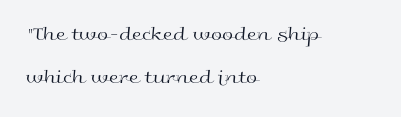
The image shows 20 px text type, upright; set left-aligned, loose line spacing (2.16x), normal letter spacing, not underlined.
